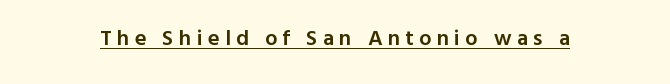
{"italic": "no", "bold": "semi", "underline": "yes", "letter_spacing": "wide", "letter_spacing_em": 0.24, "glyph_px": 22}
